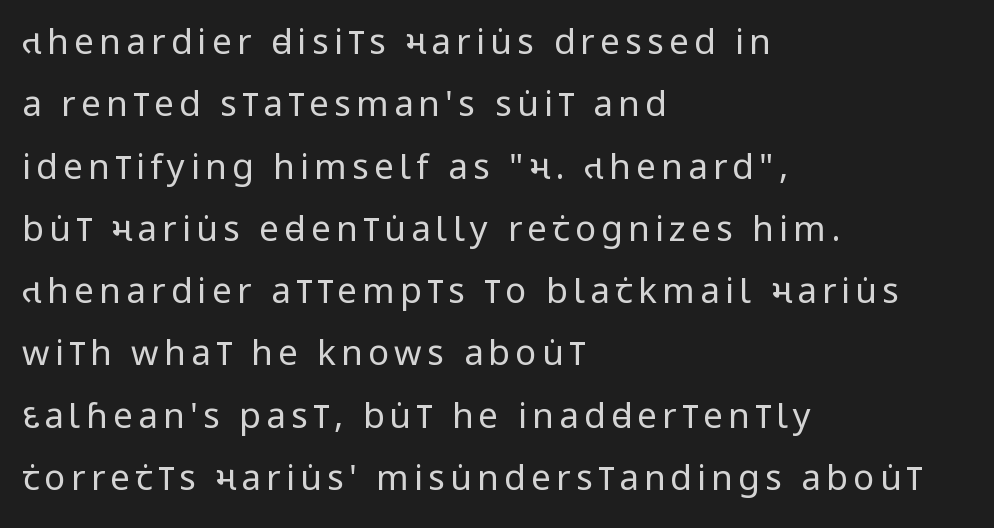
The image shows 35 px regular-weight, condensed sans-serif type, upright; set left-aligned, line spacing 1.78x, not underlined; low stroke contrast and a large x-height.
